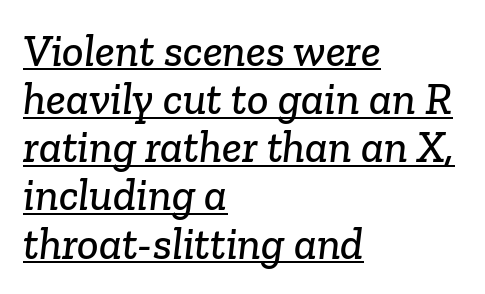
{"serif": "yes", "width": "normal", "stroke_contrast": "low", "x_height": "medium", "monospaced": "no", "underline": "yes", "align": "left", "line_spacing": "tight", "line_spacing_ratio": 1.07, "letter_spacing": "normal", "letter_spacing_em": 0.0, "glyph_px": 45}
